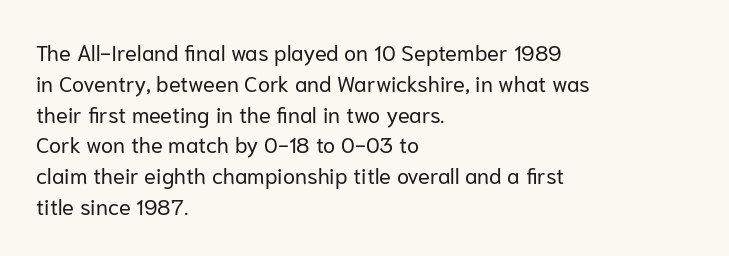
Q: Is the text bold? A: No.
Q: Is the text italic (slanted)? A: No, it is upright.
Q: Is the text underlined? A: No.
Q: How is the paragraph aligned? A: Left-aligned.
Q: Is the spacing between letters normal or unusually wide? A: Normal.
Q: Is the spacing between lines tight, normal or loose? A: Normal.
